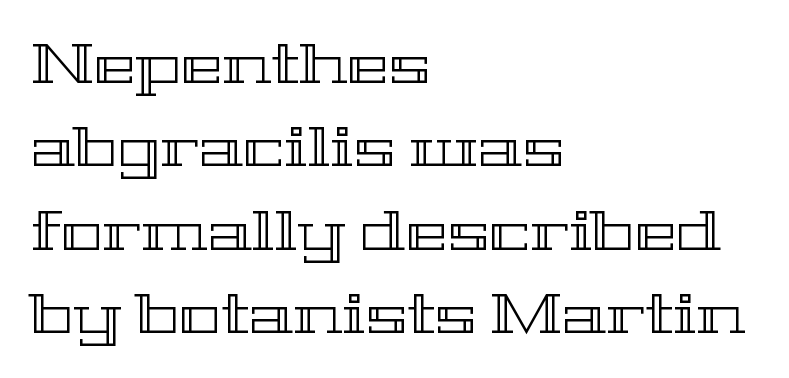
Q: Is the text italic (slanted)? A: No, it is upright.
Q: Is the text underlined? A: No.
Q: How is the paragraph aligned? A: Left-aligned.
Q: Is the spacing between letters normal or unusually wide? A: Normal.
Q: Is the spacing between lines tight, normal or loose? A: Normal.
Q: Width (condensed, normal, or wide)? A: Wide.
Q: x-height? A: Medium.
Q: Monospaced? A: No.
